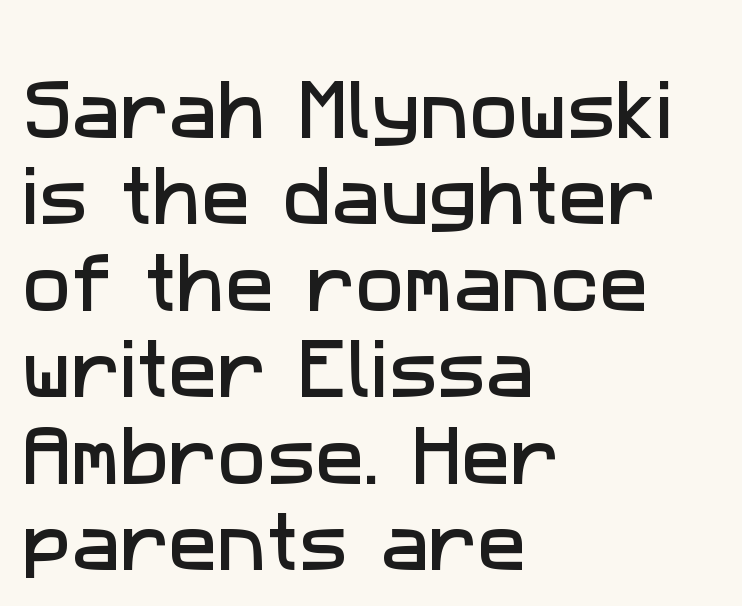
The image shows 65 px sans-serif type; set left-aligned, normal line spacing (1.33x), normal letter spacing, not underlined; low stroke contrast and a medium x-height.
